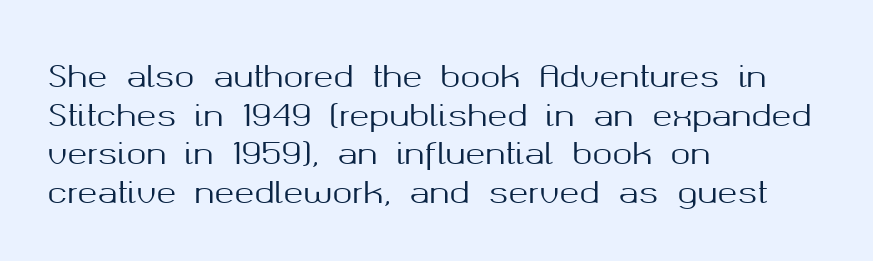
The image shows 30 px sans-serif type, upright; set left-aligned, normal line spacing (1.29x), normal letter spacing, not underlined; medium stroke contrast and a medium x-height.
